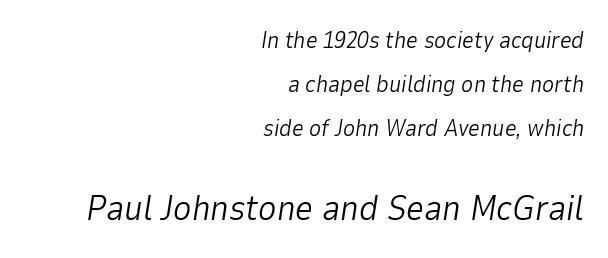
Bare-footed words on every line. The typesetting does not lean heavy: it is not bold. Compared with typical paragraphs, the rows here are farther apart. Which chunk is bigger? The second one — the bottom block dwarfs the top. Designer's note — italics engaged.
